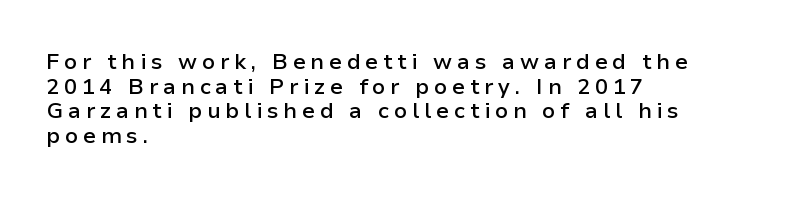
The image shows 22 px text type, upright; set left-aligned, tight line spacing (1.12x), unusually wide letter spacing (+0.21 em), not underlined.
